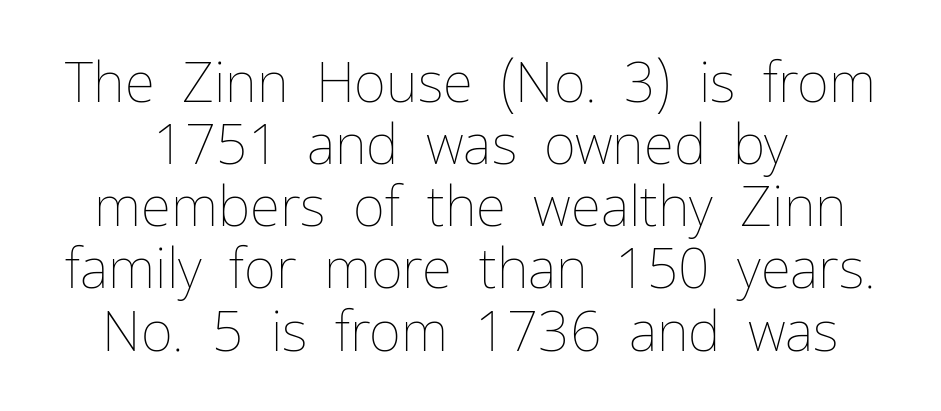
{"italic": "no", "bold": "no", "weight": "thin", "width": "normal", "stroke_contrast": "low", "x_height": "medium", "monospaced": "no", "underline": "no", "line_spacing": "tight", "line_spacing_ratio": 1.13, "letter_spacing": "normal", "letter_spacing_em": 0.0, "glyph_px": 55}
